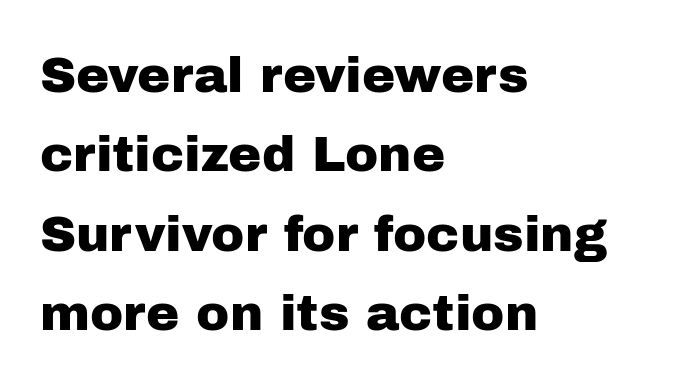
Q: Is the text italic (slanted)? A: No, it is upright.
Q: Is the typeface a serif or a sans-serif typeface? A: Sans-serif.
Q: Is the text underlined? A: No.
Q: How is the paragraph aligned? A: Left-aligned.
Q: Is the spacing between letters normal or unusually wide? A: Normal.
Q: Is the spacing between lines tight, normal or loose? A: Normal.
Q: Width (condensed, normal, or wide)? A: Normal.
Q: Stroke contrast? A: Low.
Q: x-height? A: Medium.
Q: Monospaced? A: No.
